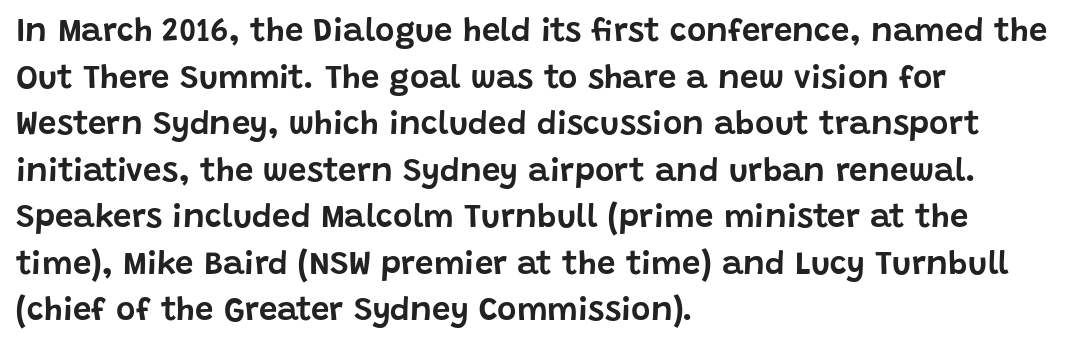
Q: Is the text italic (slanted)? A: No, it is upright.
Q: Is the typeface a serif or a sans-serif typeface? A: Sans-serif.
Q: Is the text underlined? A: No.
Q: How is the paragraph aligned? A: Left-aligned.
Q: Is the spacing between letters normal or unusually wide? A: Normal.
Q: Is the spacing between lines tight, normal or loose? A: Normal.
Q: Width (condensed, normal, or wide)? A: Normal.
Q: Stroke contrast? A: Low.
Q: x-height? A: Large.
Q: Monospaced? A: No.
